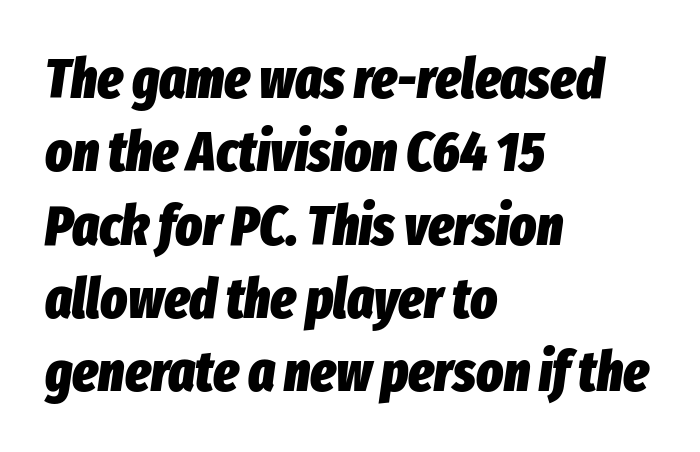
{"italic": "yes", "lean": "right", "slant_degrees": 8, "bold": "yes", "weight": "heavy", "width": "condensed", "stroke_contrast": "low", "x_height": "medium", "monospaced": "no", "underline": "no", "align": "left", "line_spacing": "normal", "line_spacing_ratio": 1.31, "letter_spacing": "normal", "letter_spacing_em": 0.0, "glyph_px": 56}
